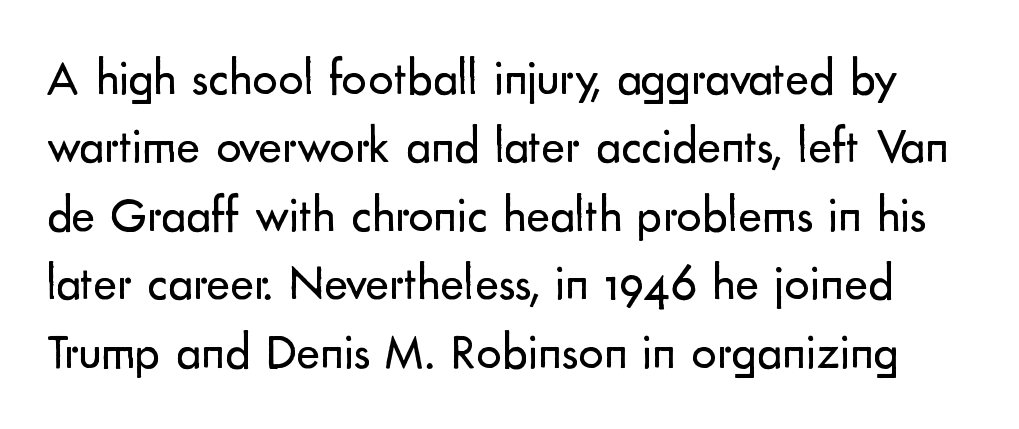
The image shows 50 px regular-weight sans-serif type, upright; set normal line spacing (1.37x), normal letter spacing, not underlined; low stroke contrast and a small x-height.
